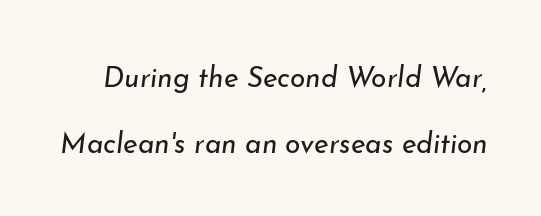
The letters advance in unequal steps, a hallmark of proportional type. Decoration check: the copy has no underline. Bold? No — there's no thickening of the strokes. Airy leading. Between one letter and the next there's only the usual sliver of space.
